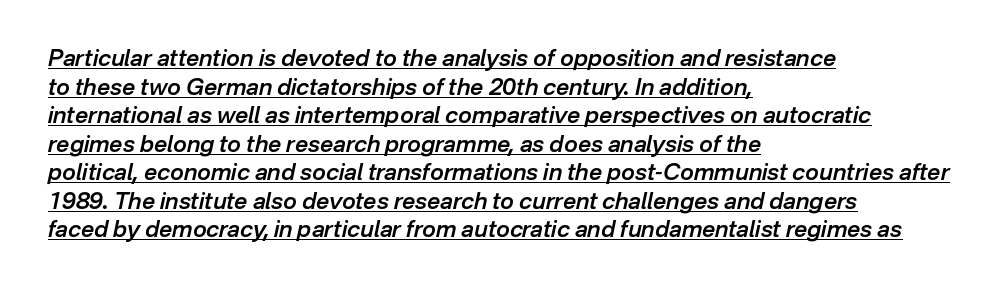
The image shows 23 px text type, italic (leaning right); set left-aligned, line spacing 1.24x, normal letter spacing, underlined.
